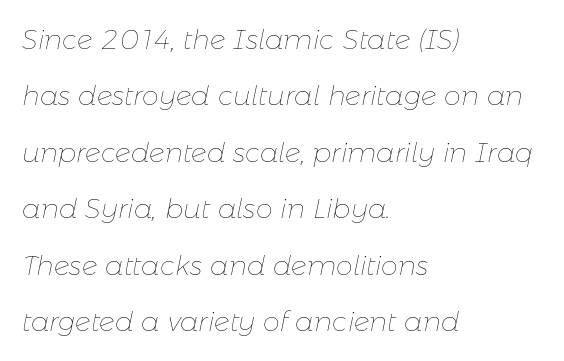
The image shows 27 px text type, italic (leaning right); set left-aligned, loose line spacing (2.09x), normal letter spacing, not underlined.
